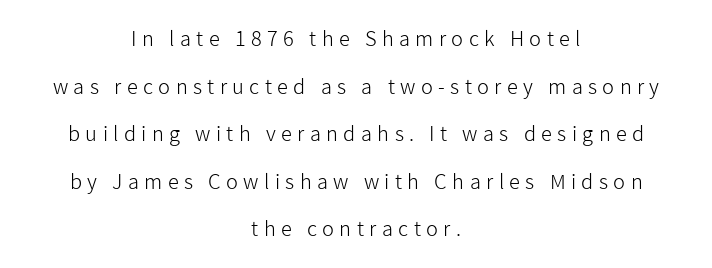
{"italic": "no", "bold": "no", "underline": "no", "align": "center", "line_spacing": "loose", "line_spacing_ratio": 2.38, "letter_spacing": "wide", "letter_spacing_em": 0.27, "glyph_px": 20}
